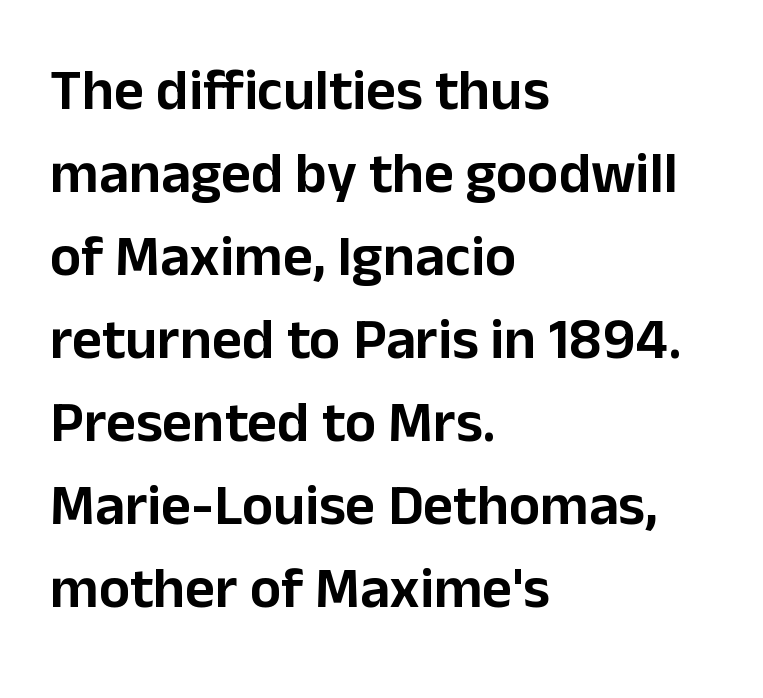
The face used here is a sans, in the tradition of grotesques and geometrics. The lines in this sample share a left origin and differ only in where they stop. Note the varied advance widths — an 'i' is clearly narrower than an 'm'. The lettering stays uniformly vertical, giving the passage a roman look. Compared with typical body copy, the letter spacing here is the same. This block has exactly the height ordinary leading produces.
